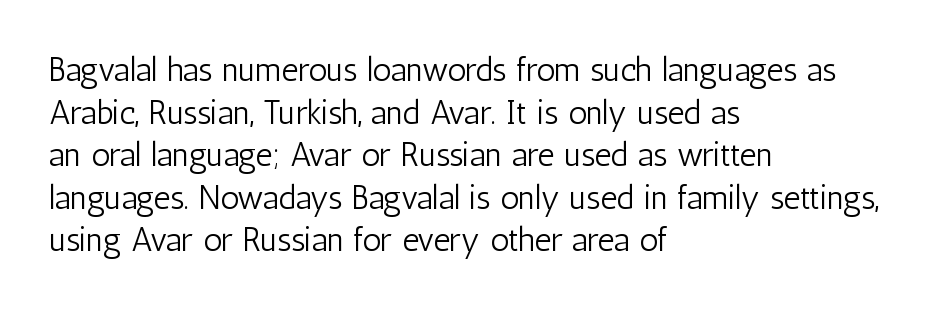
Q: Is the text bold? A: No.
Q: Is the text italic (slanted)? A: No, it is upright.
Q: Is the typeface a serif or a sans-serif typeface? A: Sans-serif.
Q: Is the text underlined? A: No.
Q: How is the paragraph aligned? A: Left-aligned.
Q: Is the spacing between letters normal or unusually wide? A: Normal.
Q: Is the spacing between lines tight, normal or loose? A: Normal.
Q: Width (condensed, normal, or wide)? A: Condensed.
Q: Stroke contrast? A: Low.
Q: x-height? A: Medium.
Q: Monospaced? A: No.
